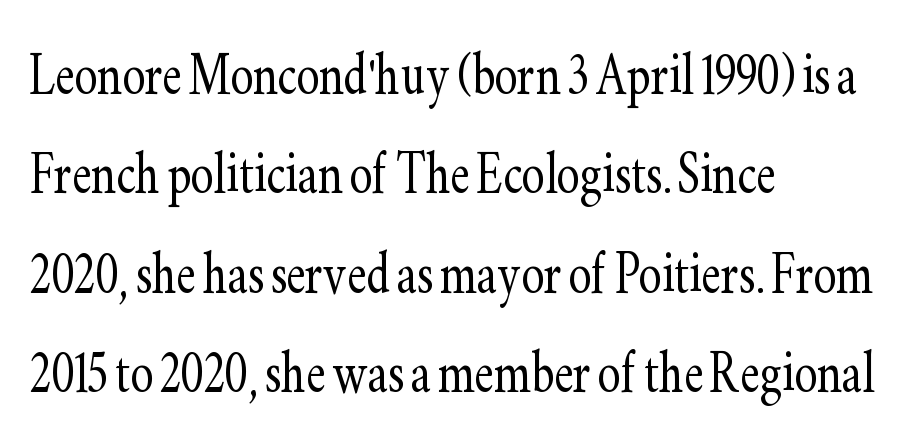
Q: Is the text bold? A: No.
Q: Is the text italic (slanted)? A: No, it is upright.
Q: Is the typeface a serif or a sans-serif typeface? A: Serif.
Q: Is the text underlined? A: No.
Q: How is the paragraph aligned? A: Left-aligned.
Q: Is the spacing between letters normal or unusually wide? A: Normal.
Q: Is the spacing between lines tight, normal or loose? A: Normal.
Q: Width (condensed, normal, or wide)? A: Condensed.
Q: Stroke contrast? A: Low.
Q: x-height? A: Small.
Q: Monospaced? A: No.
